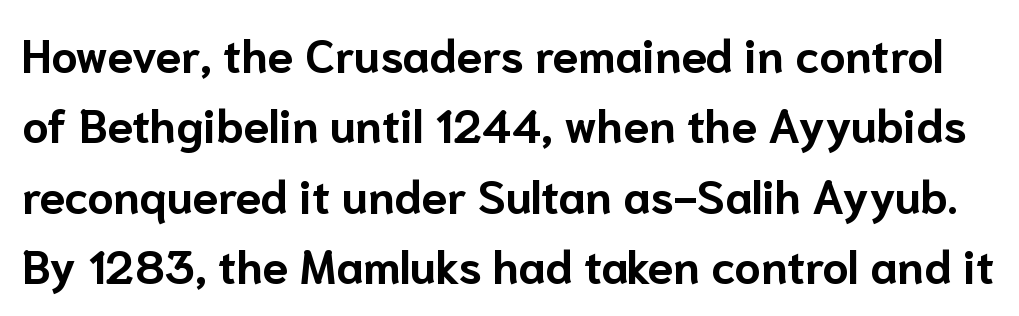
Chunky letters — that's bold for sure. Proportional: the letters do not fall into vertical columns. The letters sit at their default tracking, neither squeezed nor spread. Every character sits straight up, as roman type does.
